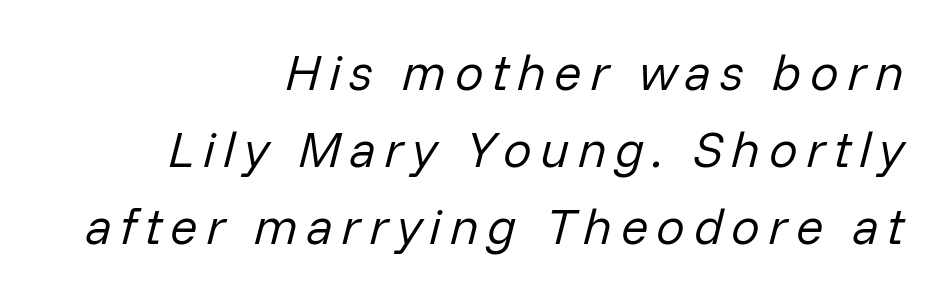
Q: Is the text bold? A: No.
Q: Is the text italic (slanted)? A: Yes, it leans right by about 14 degrees.
Q: Is the text underlined? A: No.
Q: How is the paragraph aligned? A: Right-aligned.
Q: Is the spacing between lines tight, normal or loose? A: Normal.
Q: Width (condensed, normal, or wide)? A: Normal.
Q: Stroke contrast? A: Low.
Q: x-height? A: Medium.
Q: Monospaced? A: No.
